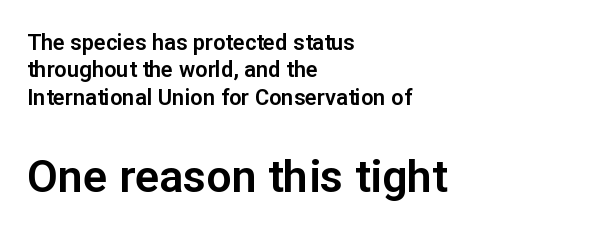
Q: Is the text italic (slanted)? A: No, it is upright.
Q: Is the typeface a serif or a sans-serif typeface? A: Sans-serif.
Q: Is the text underlined? A: No.
Q: How is the paragraph aligned? A: Left-aligned.
Q: Is the spacing between letters normal or unusually wide? A: Normal.
Q: Which block of text is set in a larger size, the first (top) or the second (bottom)? A: The second (bottom) one.
Q: Width (condensed, normal, or wide)? A: Normal.
Q: Stroke contrast? A: Low.
Q: x-height? A: Medium.
Q: Monospaced? A: No.
